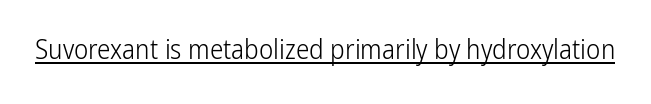
The image shows 27 px text type, upright; set normal letter spacing, underlined.
